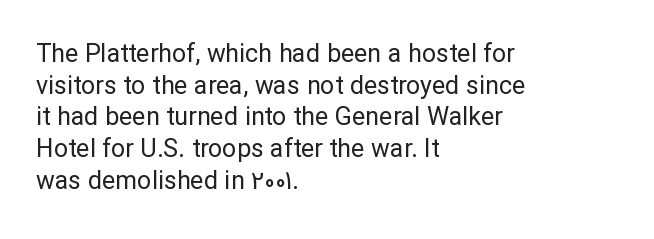
Q: Is the text bold? A: No.
Q: Is the text italic (slanted)? A: No, it is upright.
Q: Is the text underlined? A: No.
Q: How is the paragraph aligned? A: Left-aligned.
Q: Is the spacing between letters normal or unusually wide? A: Normal.
Q: Is the spacing between lines tight, normal or loose? A: Normal.
